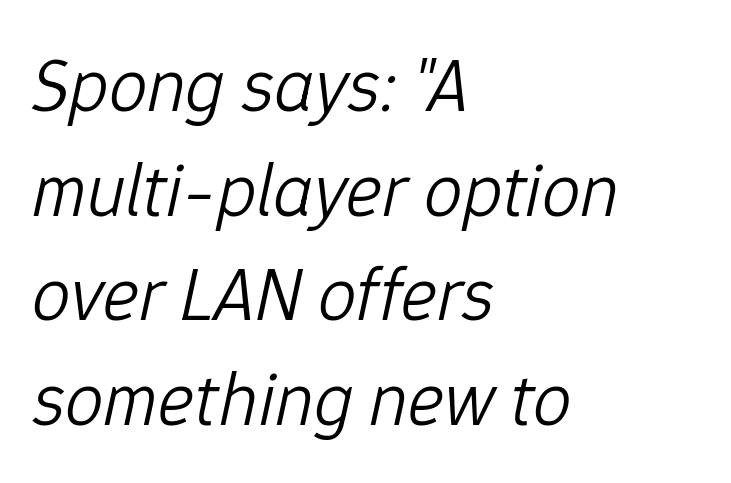
{"italic": "yes", "lean": "right", "slant_degrees": 12, "bold": "no", "weight": "light", "width": "normal", "stroke_contrast": "low", "x_height": "medium", "monospaced": "no", "underline": "no", "align": "left", "line_spacing": "normal", "line_spacing_ratio": 1.36, "letter_spacing": "normal", "letter_spacing_em": 0.0, "glyph_px": 77}
